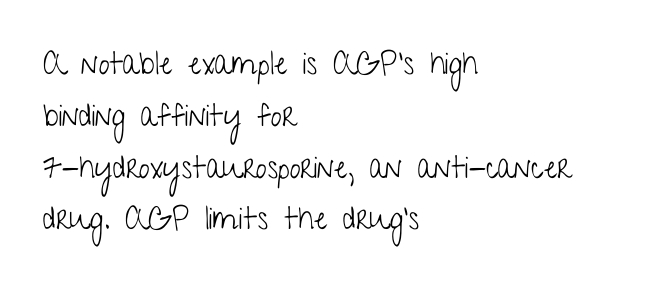
{"serif": "no", "italic": "no", "bold": "no", "weight": "light", "width": "condensed", "stroke_contrast": "low", "x_height": "medium", "monospaced": "no", "underline": "no", "align": "left", "line_spacing": "normal", "line_spacing_ratio": 1.67, "letter_spacing": "normal", "letter_spacing_em": 0.0, "glyph_px": 31}
